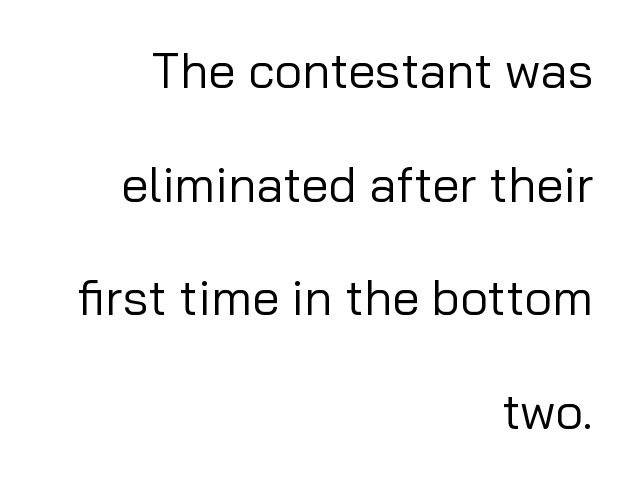
The image shows 49 px regular-weight sans-serif type, upright; set right-aligned, loose line spacing (2.32x), normal letter spacing, not underlined; low stroke contrast and a medium x-height.
